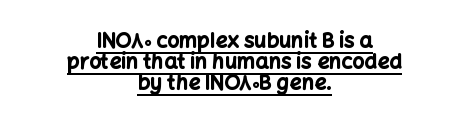
{"italic": "no", "bold": "yes", "underline": "yes", "align": "center", "line_spacing": "tight", "line_spacing_ratio": 1.0, "letter_spacing": "normal", "letter_spacing_em": 0.0, "glyph_px": 21}
